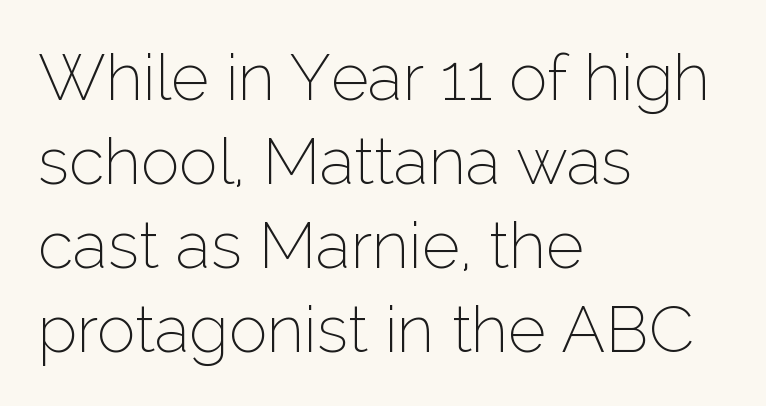
{"serif": "no", "italic": "no", "bold": "no", "weight": "thin", "width": "normal", "stroke_contrast": "low", "x_height": "medium", "monospaced": "no", "underline": "no", "align": "left", "line_spacing": "normal", "line_spacing_ratio": 1.29, "letter_spacing": "normal", "letter_spacing_em": 0.0, "glyph_px": 65}
